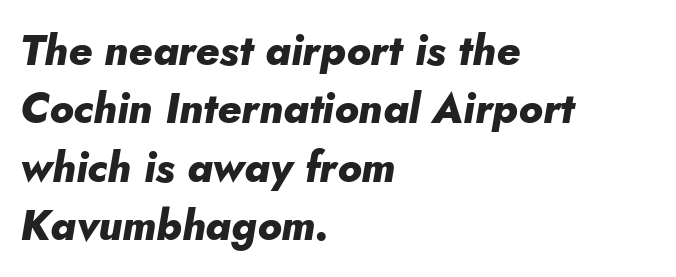
Varying glyph widths throughout — classic text-font behaviour. Honestly, there is no underline to notice here at all. An italicized treatment has been applied to the whole sample. Leading matches the norm, producing a regular column.
